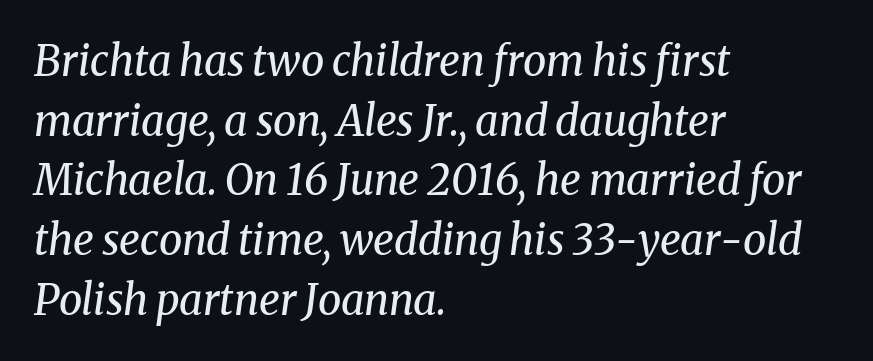
Q: Is the text bold? A: No.
Q: Is the text italic (slanted)? A: Yes, it leans right by about 8 degrees.
Q: Is the typeface a serif or a sans-serif typeface? A: Serif.
Q: Is the text underlined? A: No.
Q: How is the paragraph aligned? A: Left-aligned.
Q: Is the spacing between letters normal or unusually wide? A: Normal.
Q: Is the spacing between lines tight, normal or loose? A: Normal.
Q: Width (condensed, normal, or wide)? A: Normal.
Q: Stroke contrast? A: Medium.
Q: x-height? A: Medium.
Q: Monospaced? A: No.
